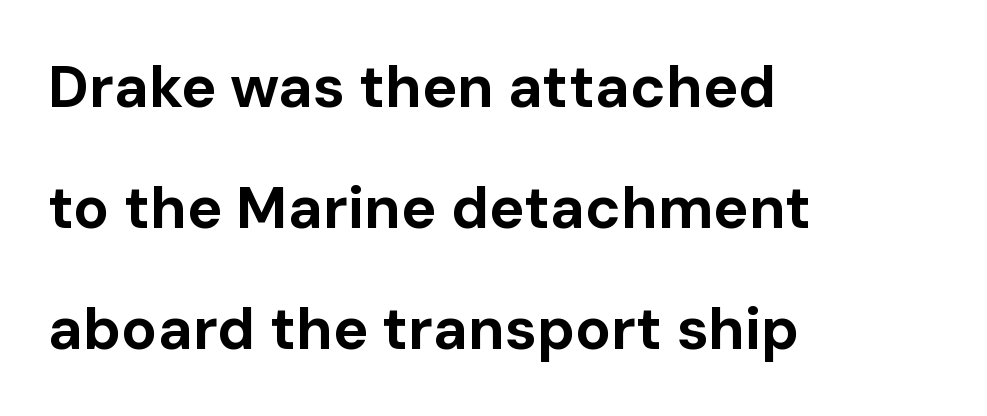
The image shows 59 px bold sans-serif type, upright; set left-aligned, loose line spacing (2.05x), normal letter spacing, not underlined; low stroke contrast and a medium x-height.
